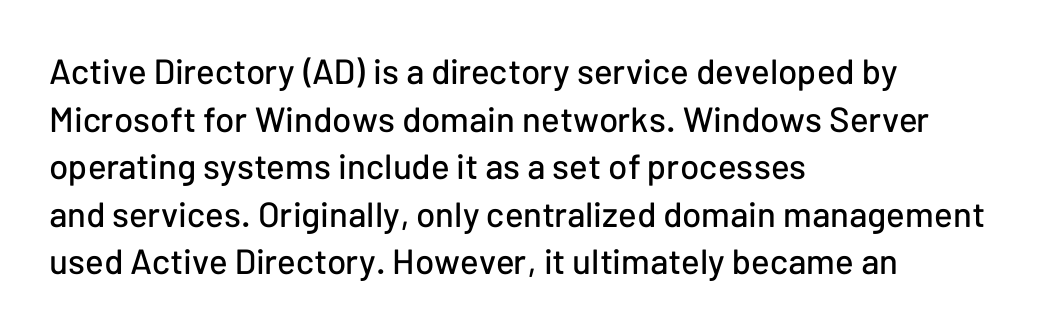
{"serif": "no", "italic": "no", "width": "normal", "stroke_contrast": "low", "x_height": "medium", "monospaced": "no", "underline": "no", "align": "left", "line_spacing": "normal", "line_spacing_ratio": 1.36, "letter_spacing": "normal", "letter_spacing_em": 0.0, "glyph_px": 35}
